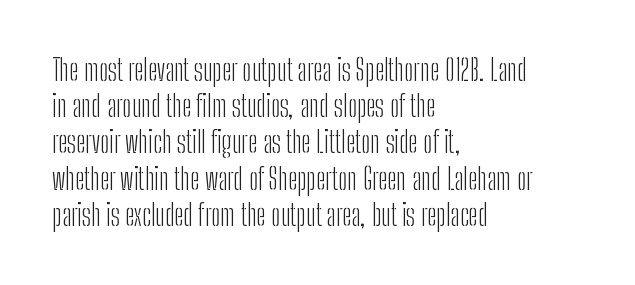
{"serif": "no", "italic": "no", "bold": "no", "weight": "light", "width": "condensed", "stroke_contrast": "low", "x_height": "medium", "monospaced": "no", "underline": "no", "align": "left", "line_spacing": "normal", "line_spacing_ratio": 1.25, "letter_spacing": "normal", "letter_spacing_em": 0.0, "glyph_px": 29}
